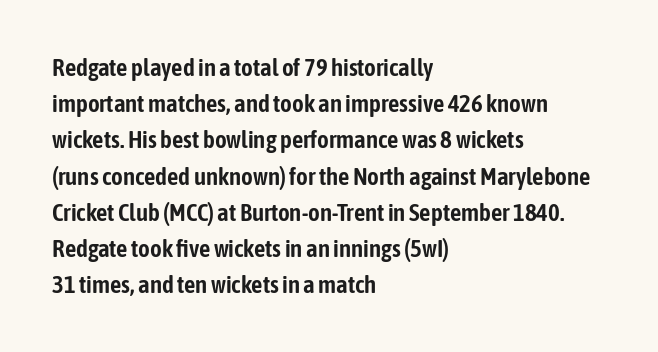
The image shows 25 px text type, upright; set left-aligned, normal line spacing (1.45x), normal letter spacing, not underlined.
